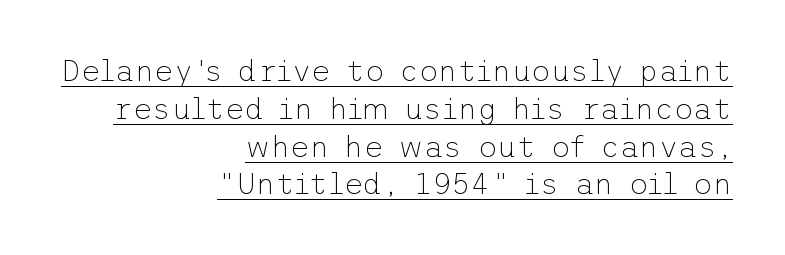
Q: Is the text bold? A: No.
Q: Is the text italic (slanted)? A: No, it is upright.
Q: Is the typeface a serif or a sans-serif typeface? A: Sans-serif.
Q: Is the text underlined? A: Yes.
Q: How is the paragraph aligned? A: Right-aligned.
Q: Is the spacing between letters normal or unusually wide? A: Normal.
Q: Is the spacing between lines tight, normal or loose? A: Normal.
Q: Width (condensed, normal, or wide)? A: Normal.
Q: Stroke contrast? A: Low.
Q: x-height? A: Medium.
